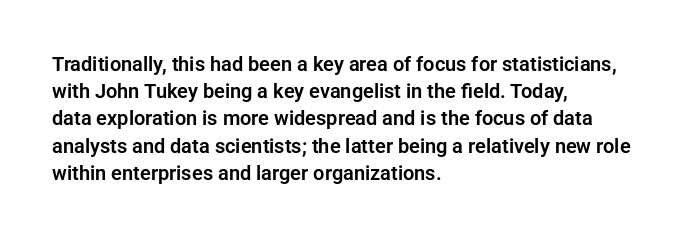
Teacher's note: observe the even left margin — that is flush-left alignment. Letter spacing: default. Every stem runs plumb, perpendicular to the baseline. The baseline area is clear. One glance says typical: line gaps are just what's usual.
